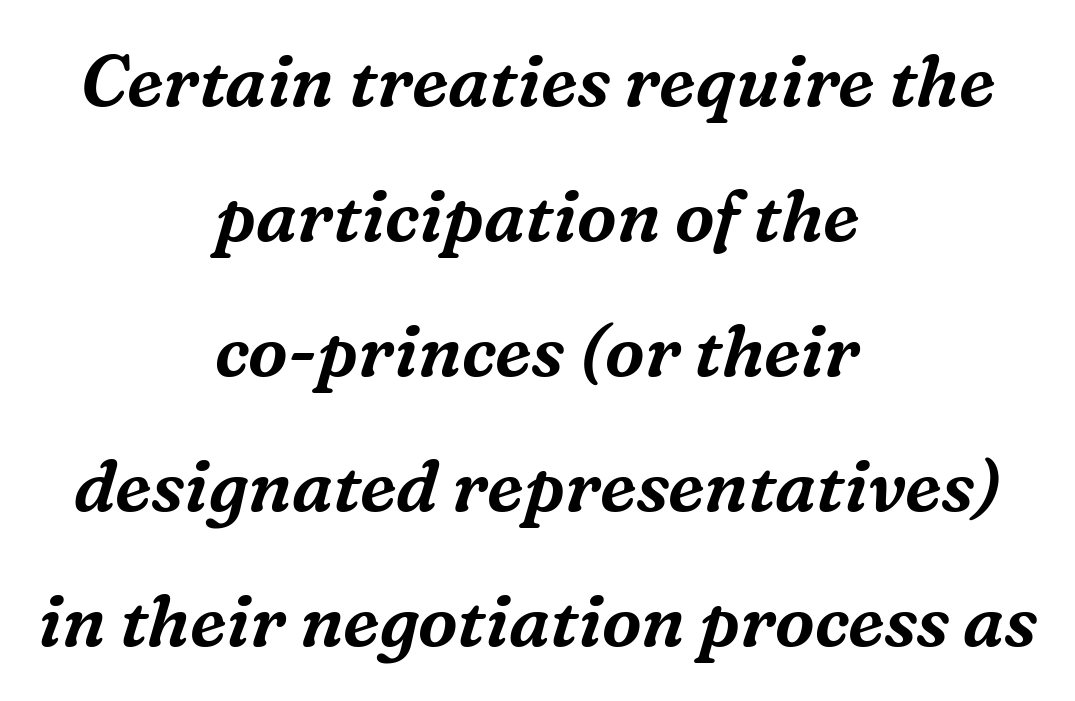
Q: Is the text italic (slanted)? A: Yes, it leans right by about 16 degrees.
Q: Is the typeface a serif or a sans-serif typeface? A: Serif.
Q: Is the text underlined? A: No.
Q: How is the paragraph aligned? A: Centered.
Q: Is the spacing between letters normal or unusually wide? A: Normal.
Q: Is the spacing between lines tight, normal or loose? A: Loose.
Q: Width (condensed, normal, or wide)? A: Normal.
Q: Stroke contrast? A: Medium.
Q: x-height? A: Medium.
Q: Monospaced? A: No.
